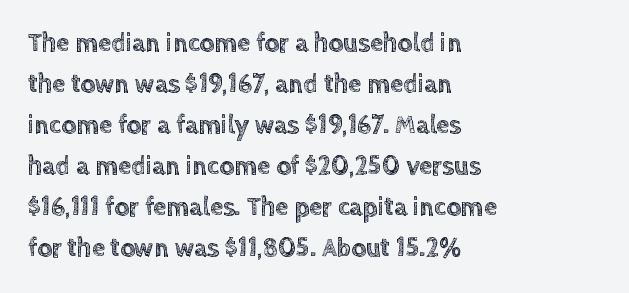
The image shows 26 px text type, upright; set left-aligned, normal line spacing (1.58x), normal letter spacing, not underlined.
